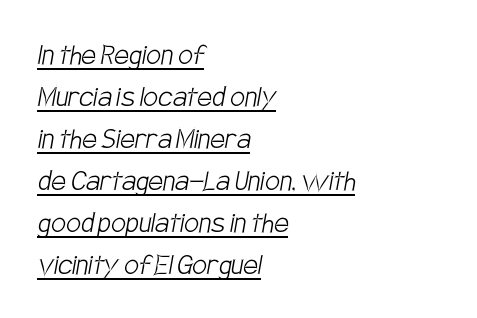
Standard letterfit; no display-style spreading of the glyphs. Does the copy run flush right? No — it runs flush left. The rendered words wear a rule along their underside. Note: no serifs on the glyphs. The strokes are not fattened; the text isn't bold. Line spacing here is normal.
